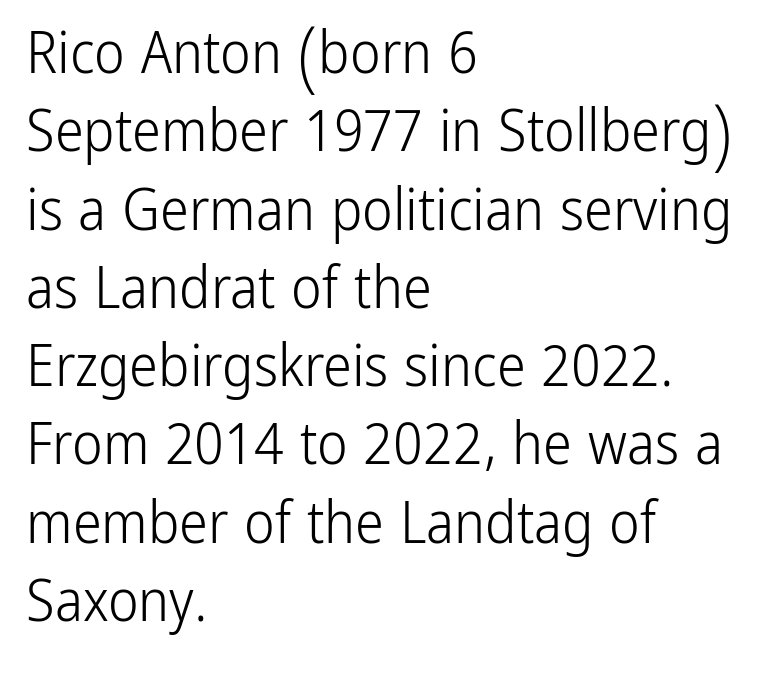
Q: Is the text bold? A: No.
Q: Is the text italic (slanted)? A: No, it is upright.
Q: Is the typeface a serif or a sans-serif typeface? A: Sans-serif.
Q: Is the text underlined? A: No.
Q: How is the paragraph aligned? A: Left-aligned.
Q: Is the spacing between letters normal or unusually wide? A: Normal.
Q: Is the spacing between lines tight, normal or loose? A: Normal.
Q: Width (condensed, normal, or wide)? A: Condensed.
Q: Stroke contrast? A: Low.
Q: x-height? A: Medium.
Q: Monospaced? A: No.
